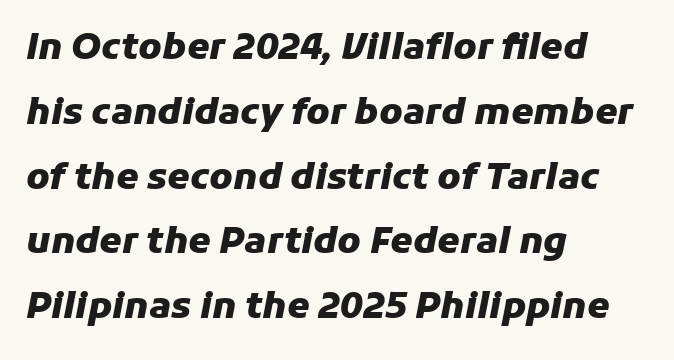
{"italic": "yes", "lean": "right", "slant_degrees": 11, "bold": "yes", "weight": "heavy", "width": "normal", "stroke_contrast": "low", "x_height": "medium", "monospaced": "no", "underline": "no", "align": "left", "line_spacing_ratio": 1.8, "letter_spacing": "normal", "letter_spacing_em": 0.0, "glyph_px": 36}
